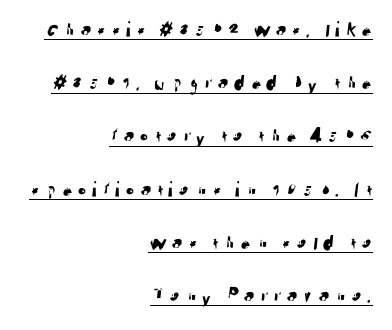
{"underline": "yes", "align": "right", "line_spacing": "loose", "line_spacing_ratio": 2.42, "glyph_px": 22}
